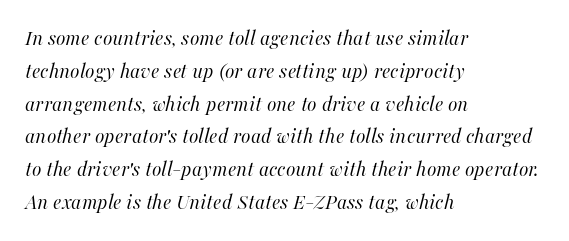
The image shows 22 px text type, italic (leaning right); set left-aligned, normal line spacing (1.49x), normal letter spacing, not underlined.
